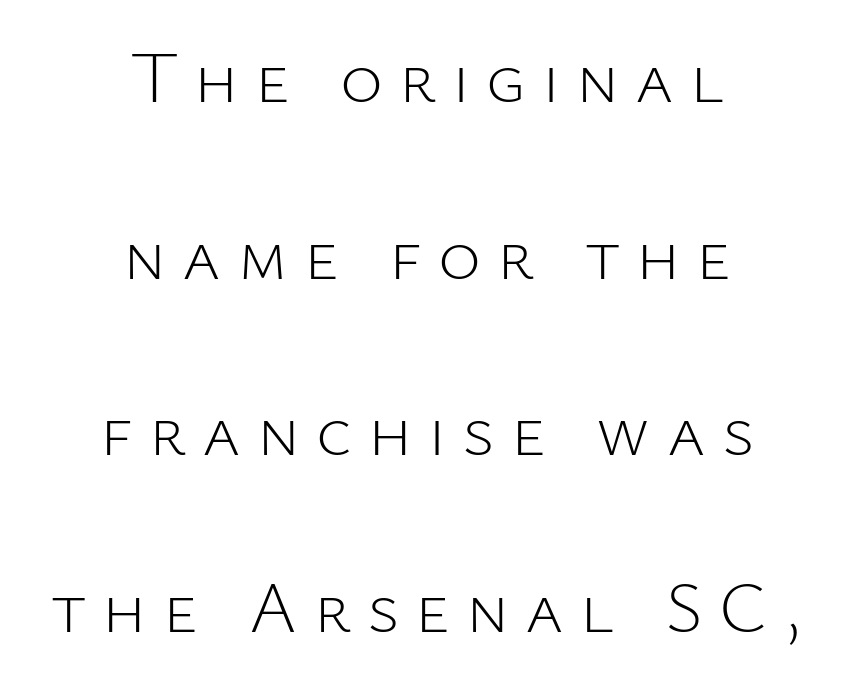
The image shows 73 px light sans-serif type, upright; set centered, loose line spacing (2.42x), unusually wide letter spacing (+0.22 em), not underlined; low stroke contrast and a medium x-height.
